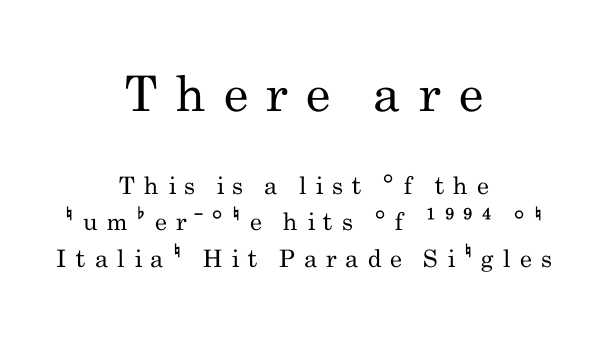
Of the two passages, the one on top uses the larger point size. The letters stand upright; this is a roman face. The specimen omits any rule beneath the text block's lines. Proportional: the letters do not fall into vertical columns.
